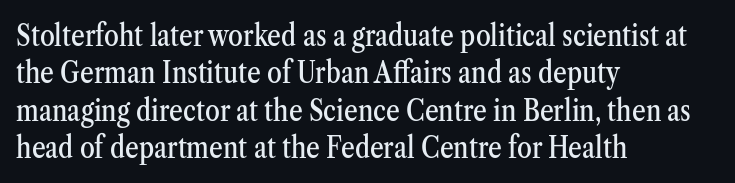
The image shows 30 px condensed serif type, upright; set left-aligned, normal line spacing (1.25x), normal letter spacing, not underlined; medium stroke contrast and a medium x-height.
